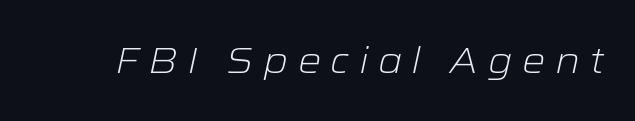
The image shows 37 px light, wide type, italic (leaning right); set unusually wide letter spacing (+0.25 em), not underlined; low stroke contrast and a medium x-height.
